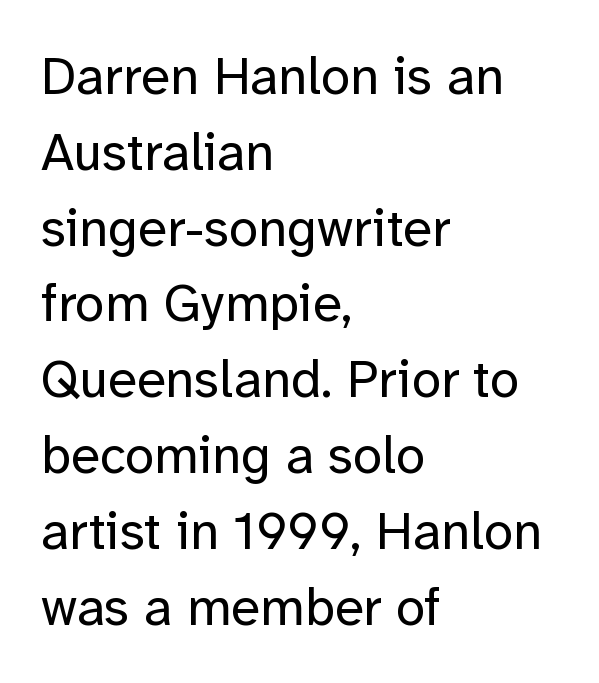
Q: Is the text bold? A: No.
Q: Is the text italic (slanted)? A: No, it is upright.
Q: Is the typeface a serif or a sans-serif typeface? A: Sans-serif.
Q: Is the text underlined? A: No.
Q: How is the paragraph aligned? A: Left-aligned.
Q: Is the spacing between letters normal or unusually wide? A: Normal.
Q: Is the spacing between lines tight, normal or loose? A: Normal.
Q: Width (condensed, normal, or wide)? A: Normal.
Q: Stroke contrast? A: Low.
Q: x-height? A: Medium.
Q: Monospaced? A: No.
